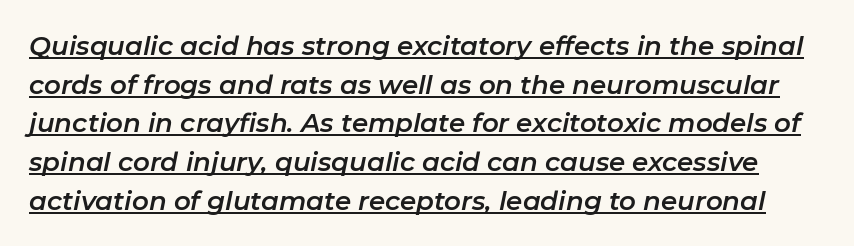
The image shows 26 px text type, italic (leaning right); set normal line spacing (1.49x), normal letter spacing, underlined.
